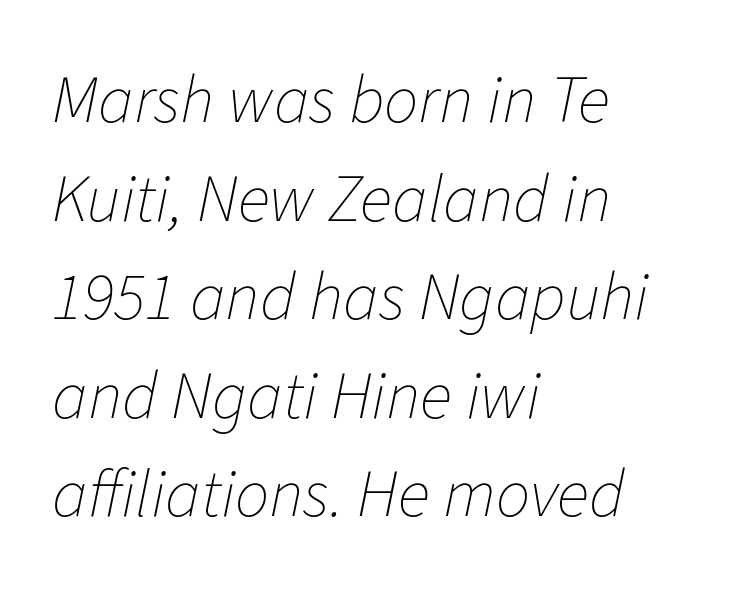
The image shows 68 px thin type, italic (leaning right); set left-aligned, normal line spacing (1.45x), normal letter spacing, not underlined; low stroke contrast and a medium x-height.
